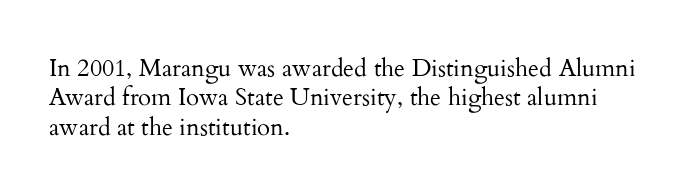
Notice how the stems are strictly vertical — no italics here. Standard letterfit; no display-style spreading of the glyphs. The space beneath each line is pristine and unruled. Counters stay open thanks to moderate or lighter strokes. A classic flush-left, rag-right setting is used for this passage.
